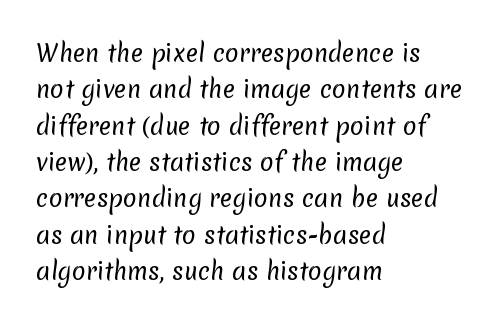
Q: Is the text bold? A: No.
Q: Is the text underlined? A: No.
Q: How is the paragraph aligned? A: Left-aligned.
Q: Is the spacing between letters normal or unusually wide? A: Normal.
Q: Is the spacing between lines tight, normal or loose? A: Normal.
